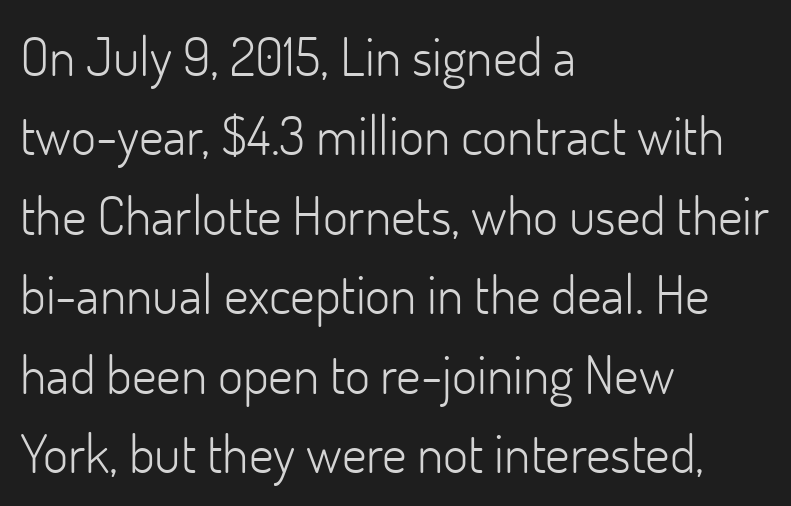
Q: Is the text bold? A: No.
Q: Is the text italic (slanted)? A: No, it is upright.
Q: Is the typeface a serif or a sans-serif typeface? A: Sans-serif.
Q: Is the text underlined? A: No.
Q: How is the paragraph aligned? A: Left-aligned.
Q: Is the spacing between letters normal or unusually wide? A: Normal.
Q: Is the spacing between lines tight, normal or loose? A: Normal.
Q: Width (condensed, normal, or wide)? A: Normal.
Q: Stroke contrast? A: Low.
Q: x-height? A: Small.
Q: Monospaced? A: No.
